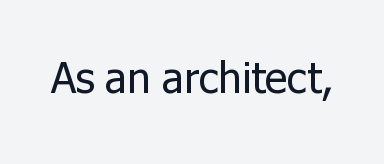
{"serif": "no", "italic": "no", "bold": "no", "weight": "regular", "width": "normal", "stroke_contrast": "low", "x_height": "medium", "monospaced": "no", "underline": "no", "letter_spacing": "normal", "letter_spacing_em": 0.0, "glyph_px": 43}
